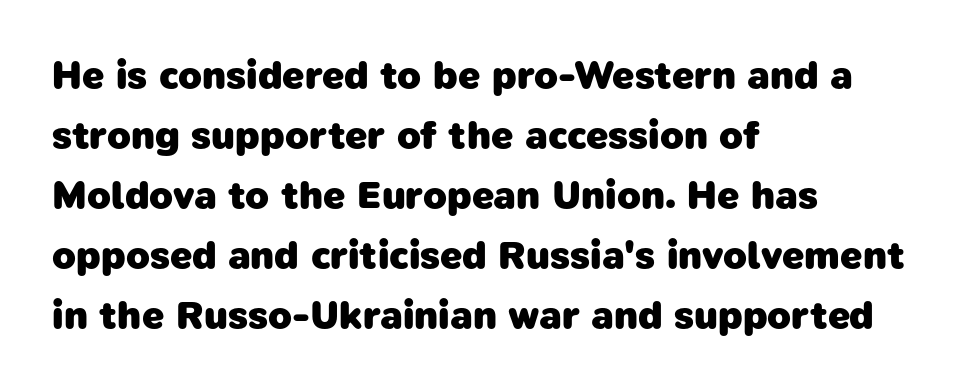
A normal amount of white space separates one row of letters from the next. This sample has the flowing, uneven cadence of proportional lettering. Inter-character spacing is left at the font's built-in metrics. Type without underlining.
